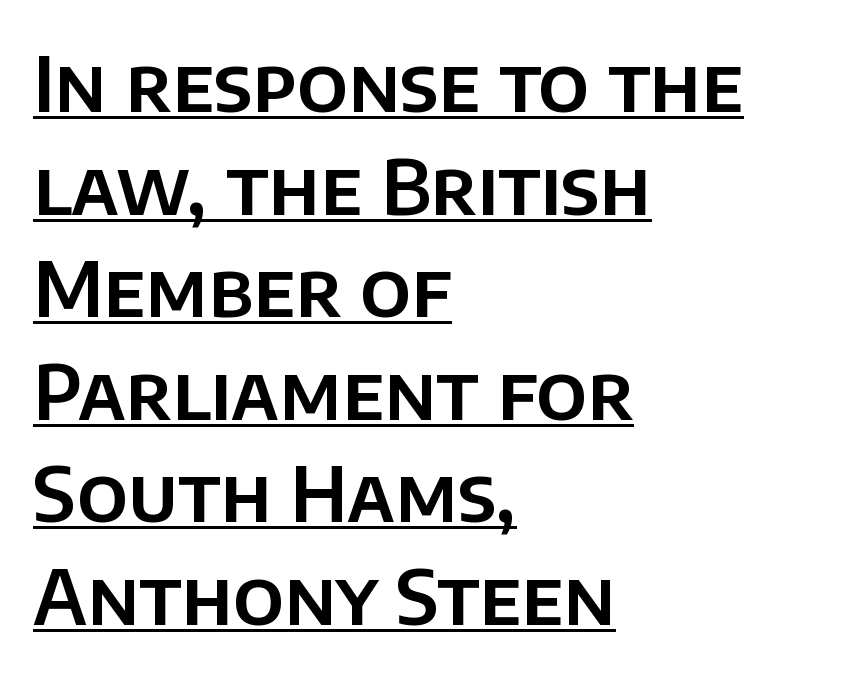
{"serif": "no", "italic": "no", "width": "normal", "stroke_contrast": "low", "x_height": "large", "monospaced": "no", "underline": "yes", "align": "left", "line_spacing": "normal", "line_spacing_ratio": 1.35, "letter_spacing": "normal", "letter_spacing_em": 0.0, "glyph_px": 76}
